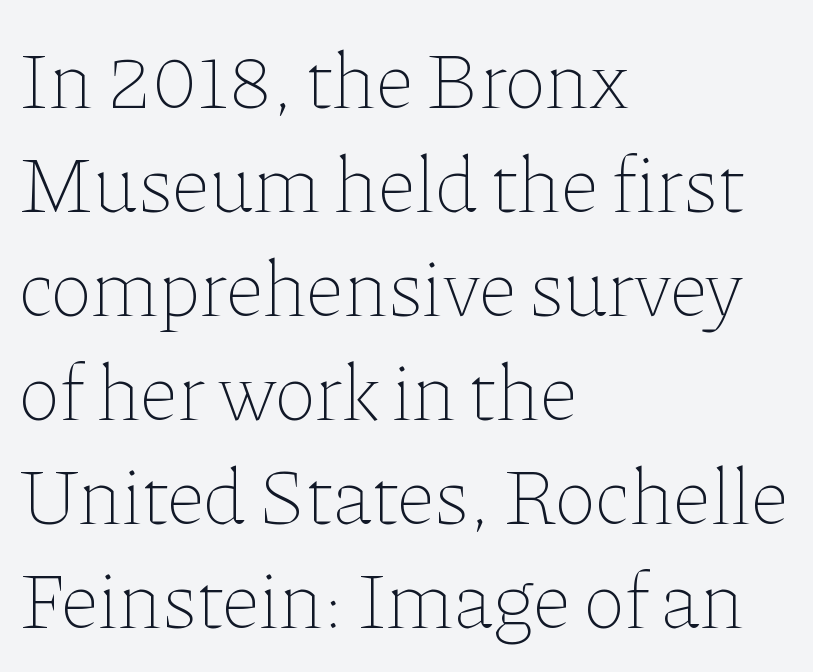
{"italic": "no", "bold": "no", "weight": "thin", "width": "normal", "stroke_contrast": "low", "x_height": "medium", "monospaced": "no", "underline": "no", "align": "left", "line_spacing": "normal", "line_spacing_ratio": 1.3, "letter_spacing": "normal", "letter_spacing_em": 0.0, "glyph_px": 80}
